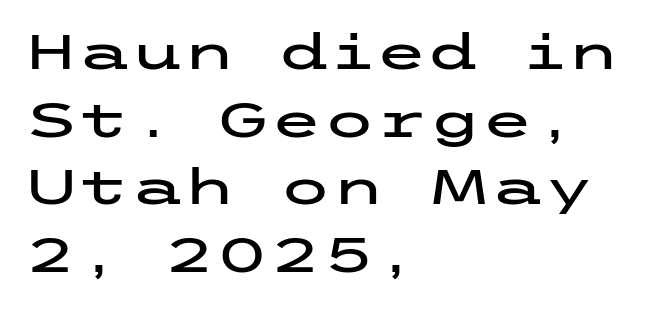
The words here are not underlined. When letters stand straight like this, we call the style roman or upright. The leading is moderate, giving the passage an even texture. Each line starts at the same left margin while the right side varies.
